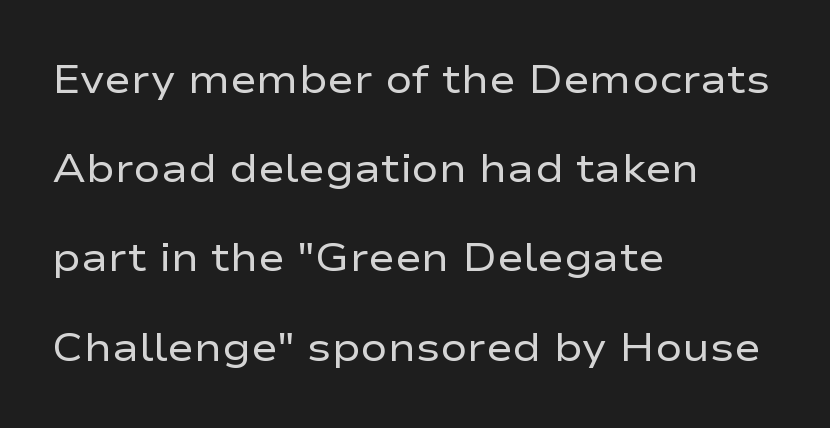
{"serif": "no", "italic": "no", "bold": "no", "weight": "regular", "width": "wide", "stroke_contrast": "low", "x_height": "medium", "monospaced": "no", "underline": "no", "align": "left", "line_spacing": "loose", "line_spacing_ratio": 2.23, "letter_spacing": "normal", "letter_spacing_em": 0.0, "glyph_px": 40}
